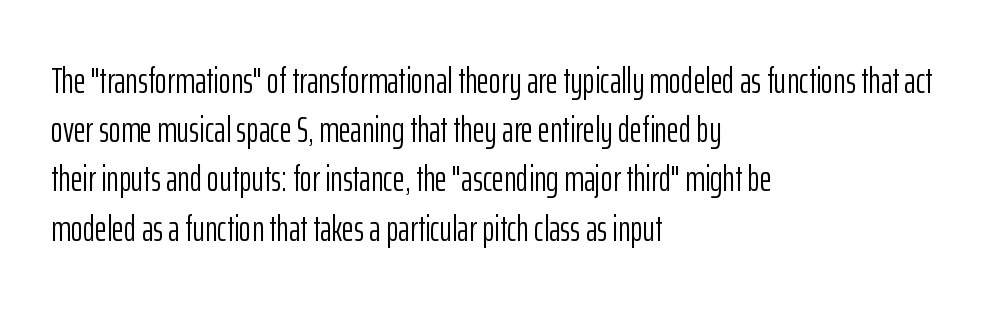
The lines in this sample share a left origin and differ only in where they stop. Typographically, this falls in the sans-serif category. This rendering leaves character spacing at its baseline value. The designer left line spacing at the default. On a weight scale, this lands at 450 or below.
